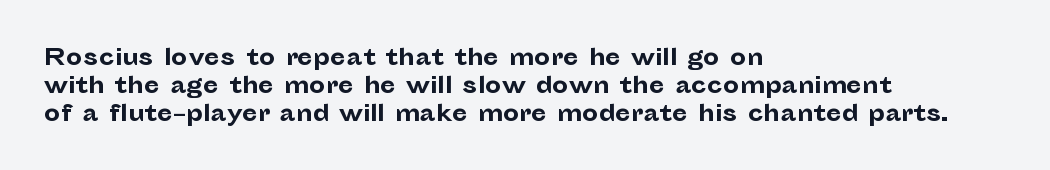
The image shows 23 px bold type, upright; set left-aligned, line spacing 1.21x, normal letter spacing, not underlined.
